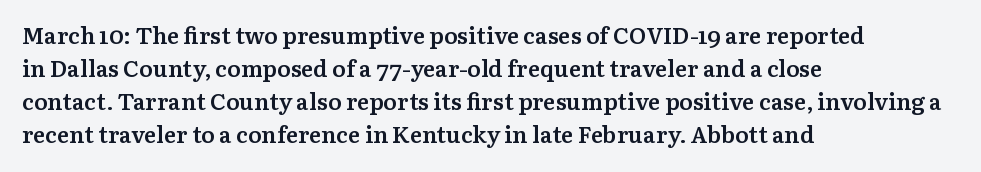
{"italic": "no", "bold": "semi", "underline": "no", "align": "left", "line_spacing": "normal", "line_spacing_ratio": 1.44, "letter_spacing": "normal", "letter_spacing_em": 0.0, "glyph_px": 23}
